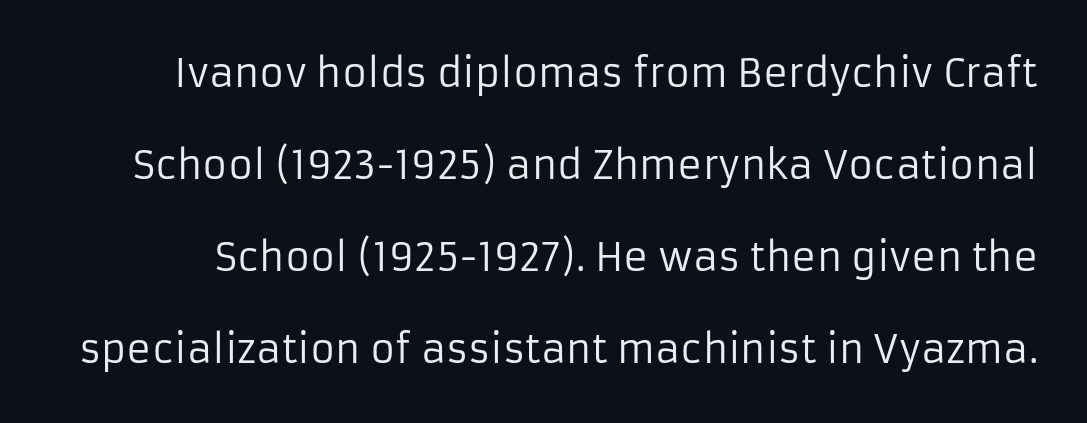
{"serif": "no", "italic": "no", "bold": "no", "weight": "regular", "width": "normal", "stroke_contrast": "low", "x_height": "medium", "monospaced": "no", "underline": "no", "line_spacing": "loose", "line_spacing_ratio": 2.42, "letter_spacing": "normal", "letter_spacing_em": 0.0, "glyph_px": 38}
